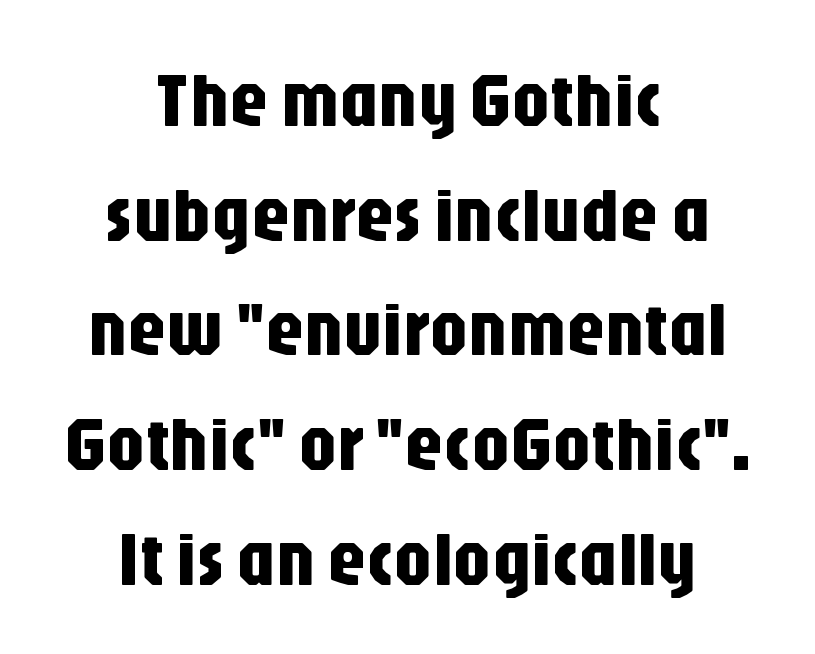
Glyph-to-glyph distance matches everyday printed text. The lettering stays uniformly vertical, giving the passage a roman look. In CSS terms this would be text-align: center. Successive baselines arrive at the customary interval.
